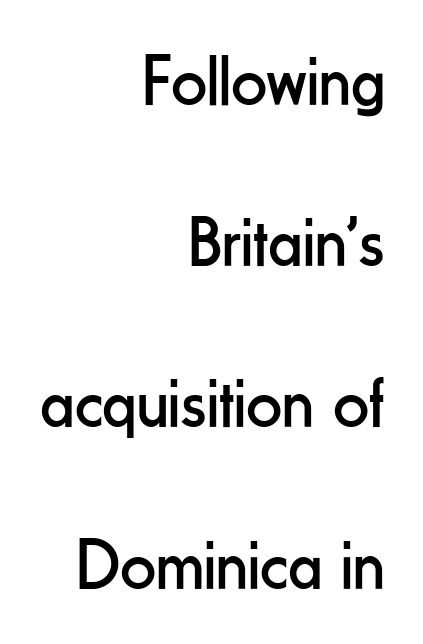
Q: Is the text bold? A: No.
Q: Is the text italic (slanted)? A: No, it is upright.
Q: Is the typeface a serif or a sans-serif typeface? A: Sans-serif.
Q: Is the text underlined? A: No.
Q: How is the paragraph aligned? A: Right-aligned.
Q: Is the spacing between letters normal or unusually wide? A: Normal.
Q: Is the spacing between lines tight, normal or loose? A: Loose.
Q: Width (condensed, normal, or wide)? A: Condensed.
Q: Stroke contrast? A: Low.
Q: x-height? A: Small.
Q: Monospaced? A: No.
